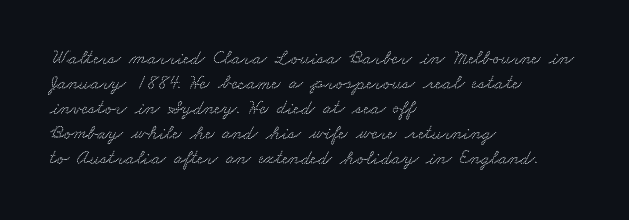
The image shows 20 px text type; set left-aligned, normal line spacing (1.25x), normal letter spacing, not underlined.
